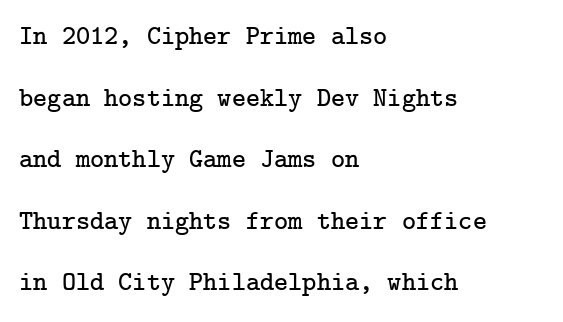
{"italic": "no", "underline": "no", "align": "left", "line_spacing": "loose", "line_spacing_ratio": 2.28, "letter_spacing": "normal", "letter_spacing_em": 0.0, "glyph_px": 27}
